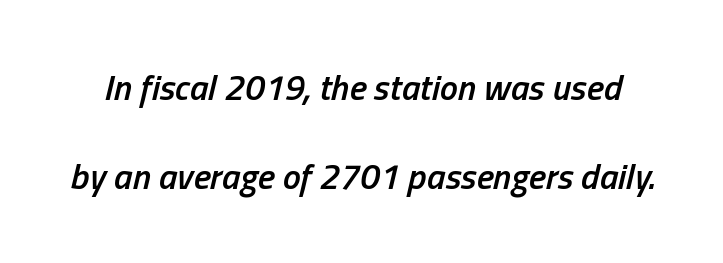
{"italic": "yes", "lean": "right", "slant_degrees": 13, "bold": "semi", "weight": "semibold", "width": "condensed", "stroke_contrast": "low", "x_height": "medium", "monospaced": "no", "underline": "no", "line_spacing": "loose", "line_spacing_ratio": 2.47, "letter_spacing": "normal", "letter_spacing_em": 0.0, "glyph_px": 36}
